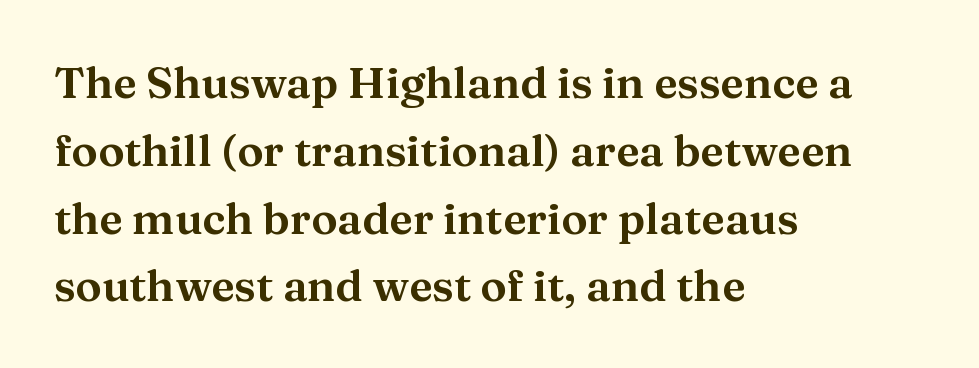
Q: Is the text italic (slanted)? A: No, it is upright.
Q: Is the typeface a serif or a sans-serif typeface? A: Serif.
Q: Is the text underlined? A: No.
Q: How is the paragraph aligned? A: Left-aligned.
Q: Is the spacing between letters normal or unusually wide? A: Normal.
Q: Is the spacing between lines tight, normal or loose? A: Normal.
Q: Width (condensed, normal, or wide)? A: Normal.
Q: Stroke contrast? A: Medium.
Q: x-height? A: Medium.
Q: Monospaced? A: No.
